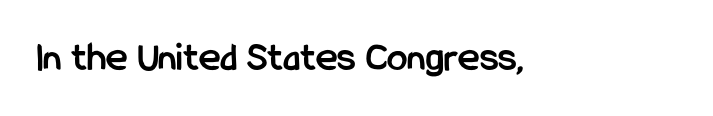
A full-strength bold gives these letters their thick strokes. Here the glyphs are tracked normally, forming tight word shapes. No feet cap the strokes, marking this as sans-serif type. It's the straight-up-and-down kind of type.
